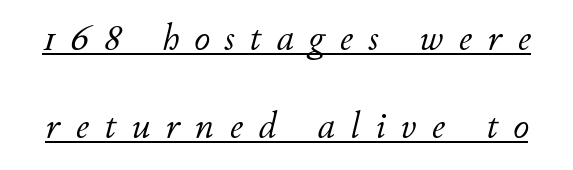
Q: Is the text bold? A: No.
Q: Is the text italic (slanted)? A: Yes, it leans right by about 11 degrees.
Q: Is the text underlined? A: Yes.
Q: Is the spacing between letters normal or unusually wide? A: Unusually wide.
Q: Is the spacing between lines tight, normal or loose? A: Loose.
Q: Width (condensed, normal, or wide)? A: Normal.
Q: Stroke contrast? A: Low.
Q: x-height? A: Small.
Q: Monospaced? A: No.
